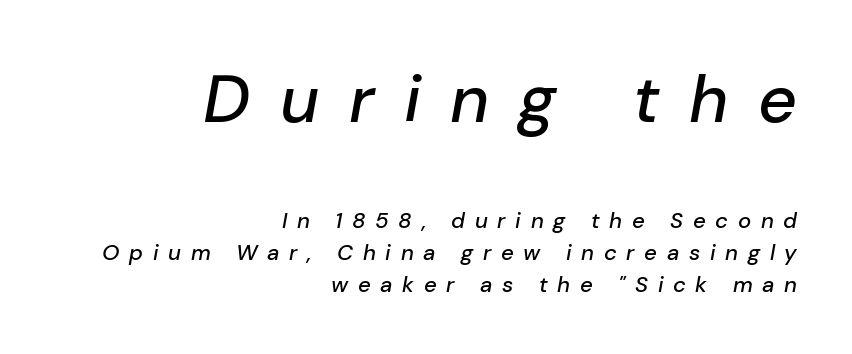
The image shows 67 px text type, italic (leaning right); set right-aligned, normal line spacing (1.45x), unusually wide letter spacing (+0.44 em), not underlined; the first (top) block is 3.05x larger; low stroke contrast and a medium x-height.
